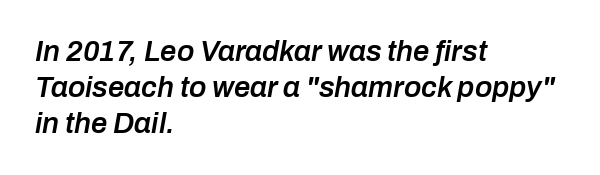
The letters sit at their default tracking, neither squeezed nor spread. Weight: semibold (demi). Proportional: the letters do not fall into vertical columns. The string is rendered with underlining switched off. Slant detected: the letters are inclined.
